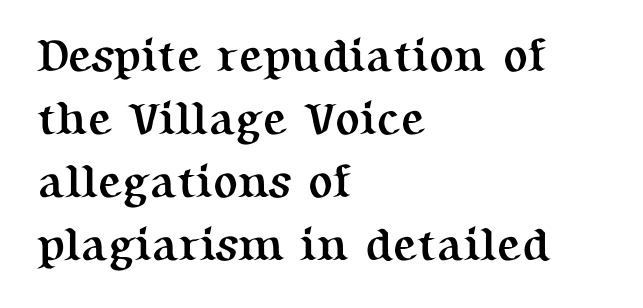
The ragged edge is on the right, which tells us the setting is flush left. The line texture is even and compact thanks to regular tracking. Decoration check: the copy has no underline. You can tell from the footed stems that serif type was used.
